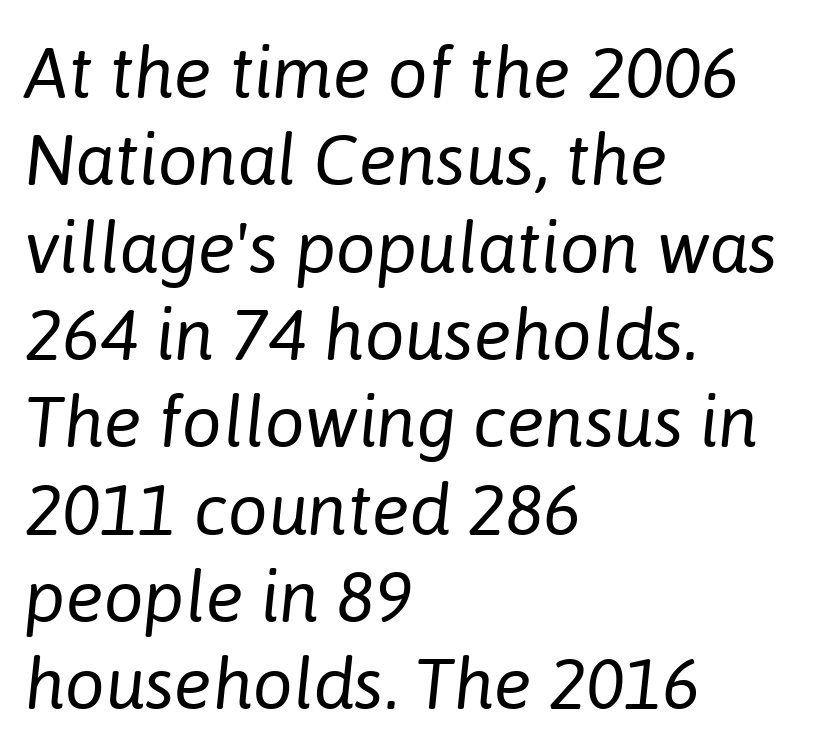
{"italic": "yes", "lean": "right", "slant_degrees": 6, "bold": "no", "weight": "regular", "width": "normal", "stroke_contrast": "low", "x_height": "medium", "monospaced": "no", "underline": "no", "align": "left", "line_spacing_ratio": 1.23, "letter_spacing": "normal", "letter_spacing_em": 0.0, "glyph_px": 71}
